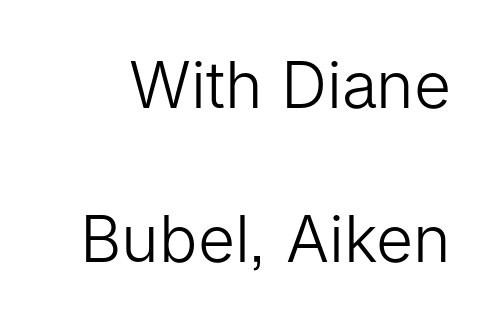
The font family rendered here belongs to the sans-serif group. Is this a fixed-width face? No — the glyphs have proportional, varying widths. Stroke thickness stays within the range of a standard reading face or lighter. Style check: upright. Is there much room between lines? Yes — plenty of vertical air separates them. The zone under the glyphs is completely vacant.
